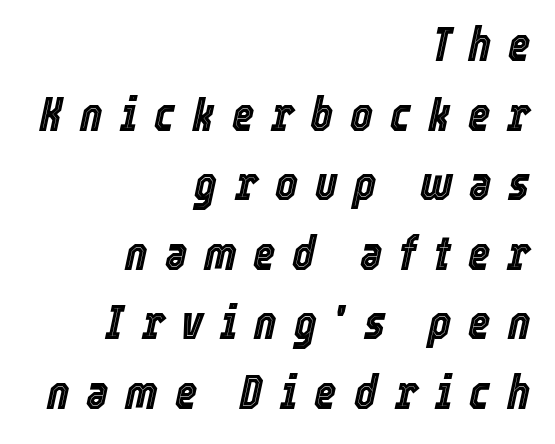
The image shows 48 px condensed type, italic (leaning right); set right-aligned, normal line spacing (1.45x), unusually wide letter spacing (+0.35 em), not underlined; a medium x-height.
